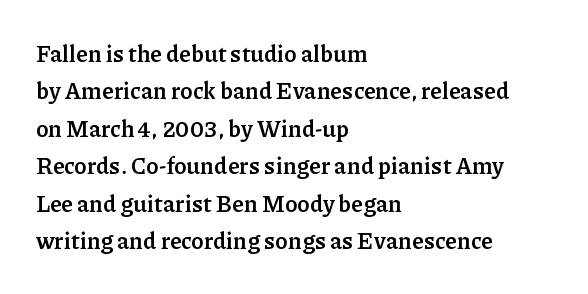
{"italic": "no", "bold": "yes", "underline": "no", "align": "left", "line_spacing": "normal", "line_spacing_ratio": 1.63, "letter_spacing": "normal", "letter_spacing_em": 0.0, "glyph_px": 23}
